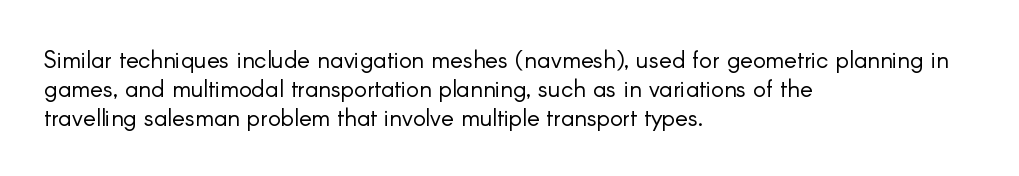
The image shows 24 px text type, upright; set left-aligned, line spacing 1.21x, normal letter spacing, not underlined.
